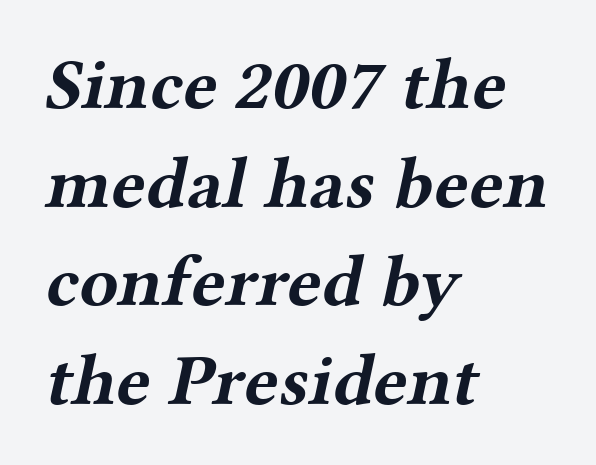
The image shows 72 px bold, wide serif type; set left-aligned, normal line spacing (1.37x), normal letter spacing, not underlined; medium stroke contrast and a medium x-height.
